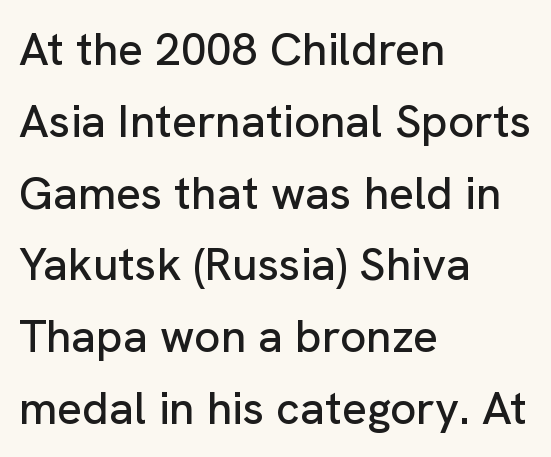
The passage shown is typeset with a sans-serif family. Tracking value appears to be zero — textbook default spacing. The lettering holds an erect, upright posture throughout. Vertically, the passage feels balanced, rows spaced as you'd expect. Descender tails drop into unmarked territory. Each line starts at the same left margin while the right side varies.
